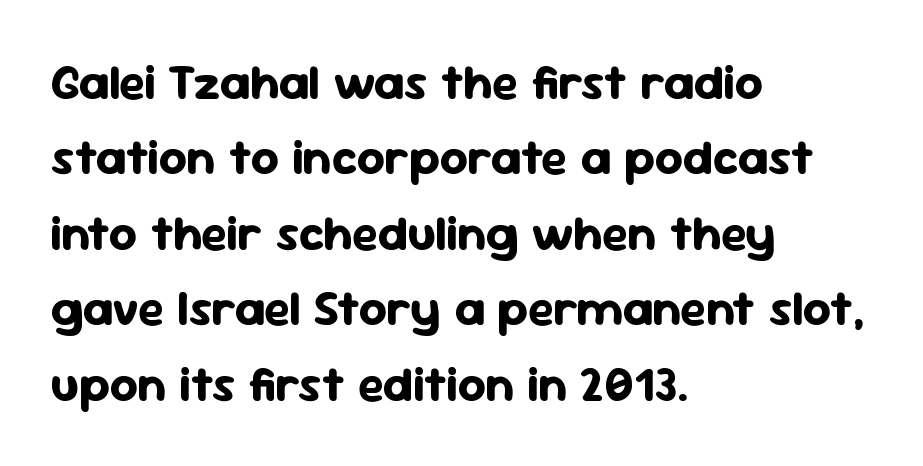
The image shows 49 px bold sans-serif type, upright; set left-aligned, normal line spacing (1.54x), normal letter spacing, not underlined; low stroke contrast and a medium x-height.
